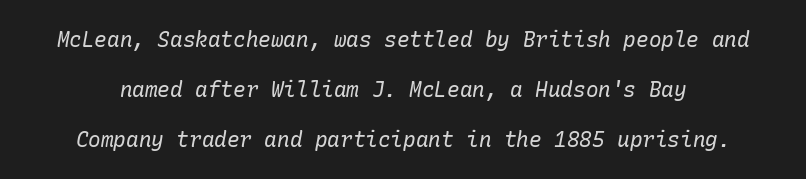
The image shows 21 px text type, italic (leaning right); set loose line spacing (2.39x), normal letter spacing, not underlined.
